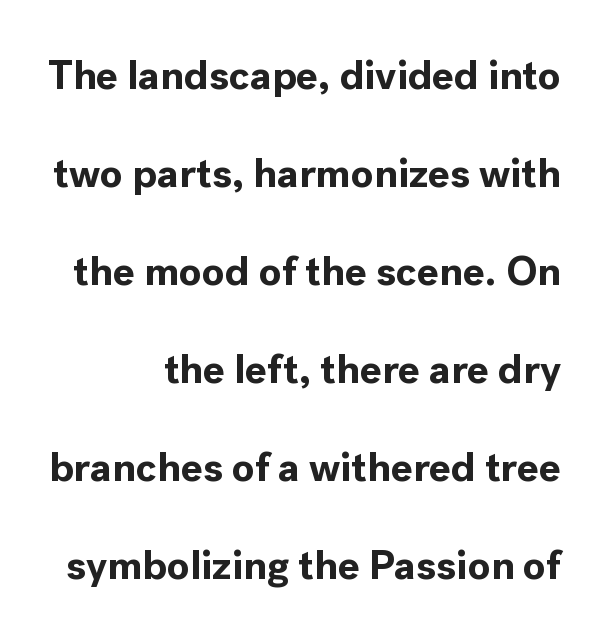
{"serif": "no", "italic": "no", "bold": "yes", "weight": "bold", "width": "normal", "x_height": "medium", "monospaced": "no", "underline": "no", "line_spacing": "loose", "line_spacing_ratio": 2.39, "letter_spacing": "normal", "letter_spacing_em": 0.0, "glyph_px": 41}
